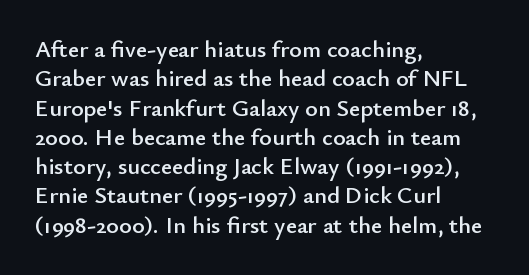
{"italic": "no", "underline": "no", "align": "left", "line_spacing_ratio": 1.22, "letter_spacing": "normal", "letter_spacing_em": 0.0, "glyph_px": 24}
